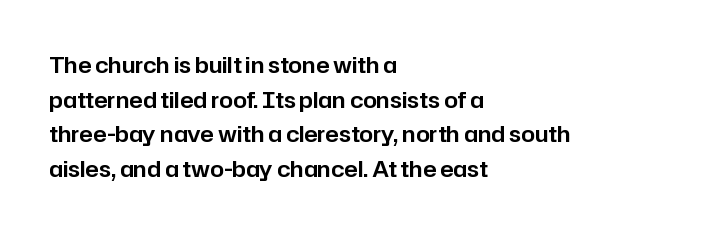
{"italic": "no", "underline": "no", "align": "left", "line_spacing": "normal", "line_spacing_ratio": 1.57, "letter_spacing": "normal", "letter_spacing_em": 0.0, "glyph_px": 22}
